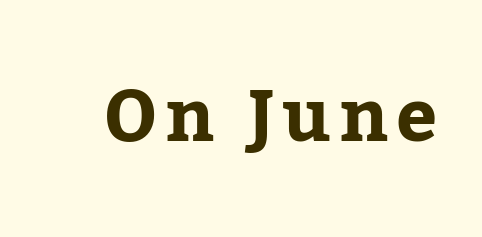
These words are printed bold, with thick strokes throughout. Each letter keeps its own natural width here, so spacing adapts to shape. Decoration check: the copy has no underline. Posture: vertical.
